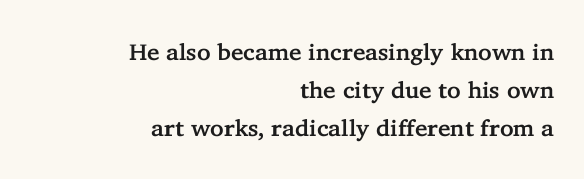
Q: Is the text italic (slanted)? A: No, it is upright.
Q: Is the text underlined? A: No.
Q: How is the paragraph aligned? A: Right-aligned.
Q: Is the spacing between letters normal or unusually wide? A: Normal.
Q: Is the spacing between lines tight, normal or loose? A: Normal.
